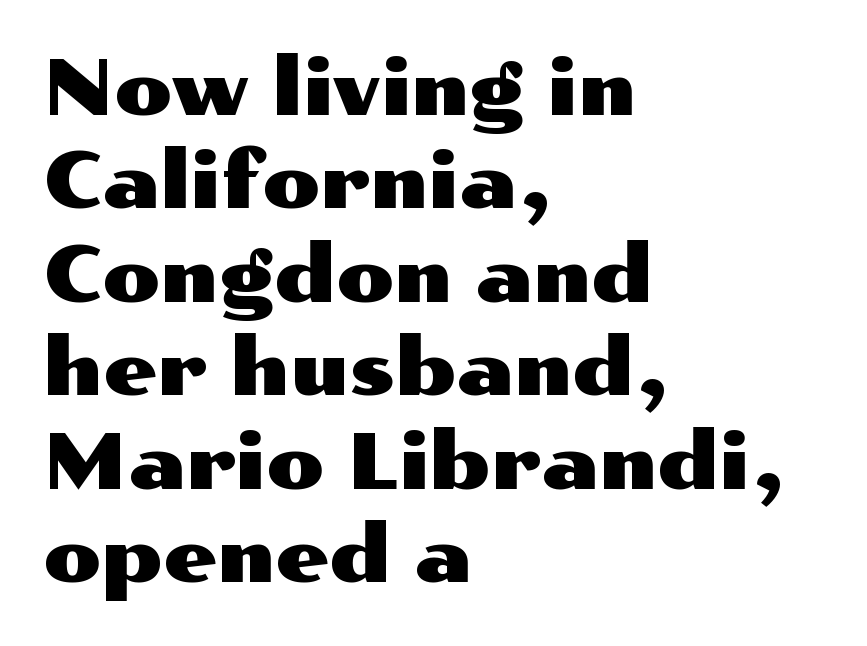
The image shows 76 px wide sans-serif type, upright; set left-aligned, line spacing 1.23x, normal letter spacing, not underlined; medium stroke contrast and a medium x-height.
